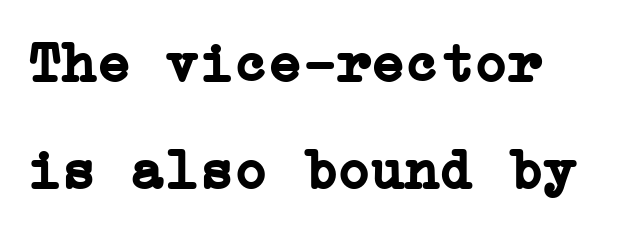
{"serif": "yes", "italic": "no", "bold": "yes", "weight": "semibold", "width": "normal", "stroke_contrast": "low", "x_height": "medium", "underline": "no", "line_spacing_ratio": 1.87, "letter_spacing": "normal", "letter_spacing_em": 0.0, "glyph_px": 57}
